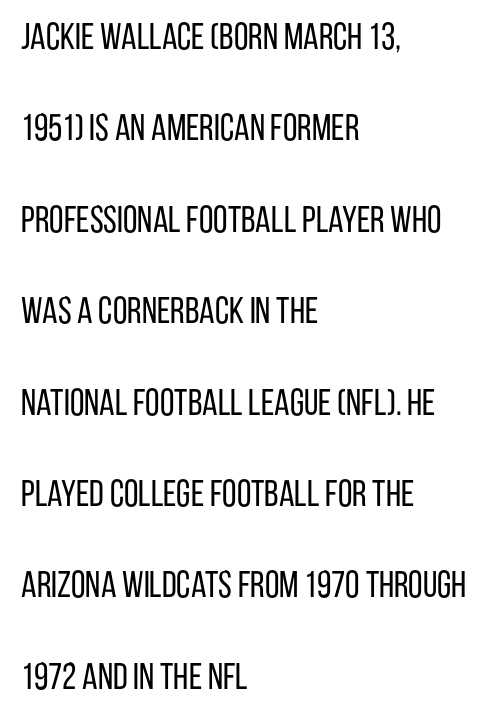
The image shows 37 px regular-weight, condensed sans-serif type, upright; set left-aligned, loose line spacing (2.47x), normal letter spacing, not underlined; low stroke contrast and a large x-height.
